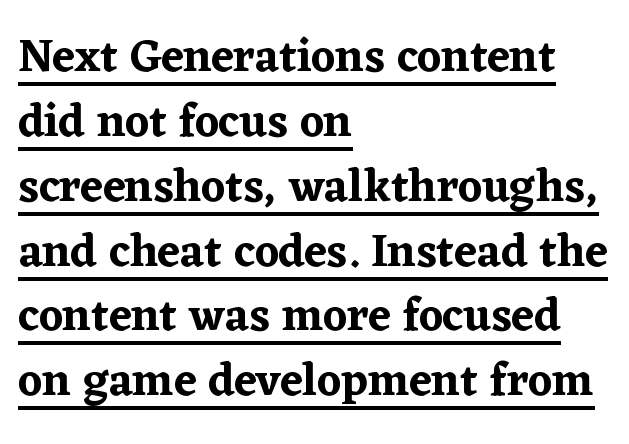
Small tapered or slab feet sit at the stroke ends, so this counts as serif. When letters stand straight like this, we call the style roman or upright. Do the characters align in a grid? No, the font is proportional. Standard letterfit; no display-style spreading of the glyphs. These characters rest on top of a visible drawn line.
